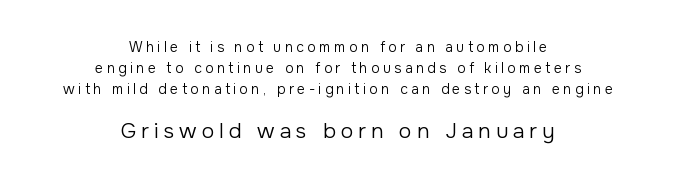
{"italic": "no", "bold": "no", "underline": "no", "align": "center", "line_spacing": "normal", "line_spacing_ratio": 1.49, "letter_spacing": "wide", "letter_spacing_em": 0.24, "larger_block": "second", "size_ratio": 1.5, "glyph_px": 21}
